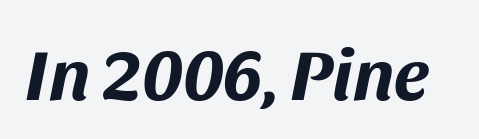
The image shows 72 px bold type, italic (leaning right); set normal letter spacing, not underlined; medium stroke contrast and a large x-height.
